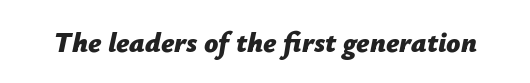
The image shows 28 px bold type, italic (leaning right); set normal letter spacing, not underlined; low stroke contrast and a medium x-height.
